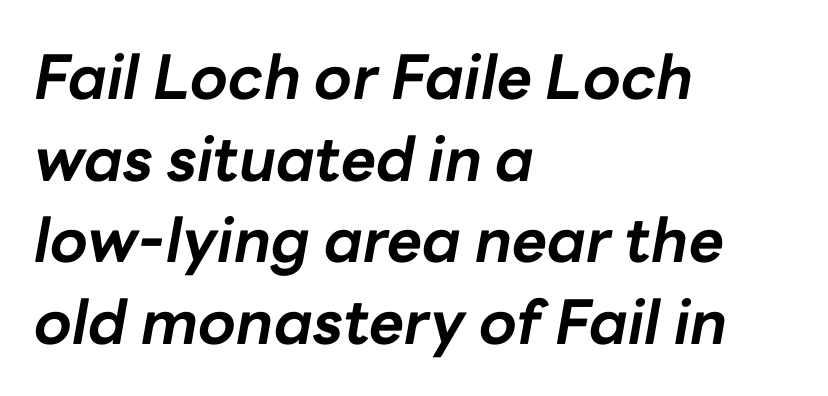
The rendering uses natural spacing where letterforms have individual widths. Caption: standard tracking, unaltered. Plenty of ink on the page — the face is bold. The typography opts for an oblique posture over an upright one.
